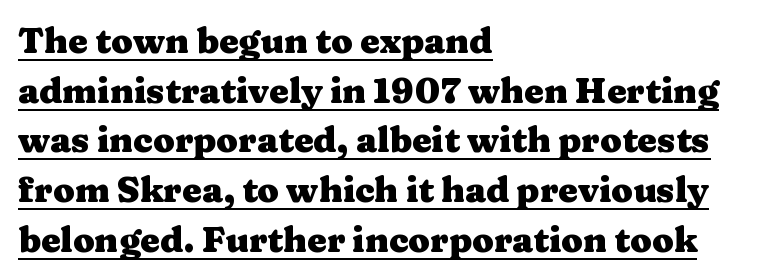
The image shows 35 px heavy, wide serif type, upright; set left-aligned, normal line spacing (1.42x), normal letter spacing, underlined; medium stroke contrast and a medium x-height.
